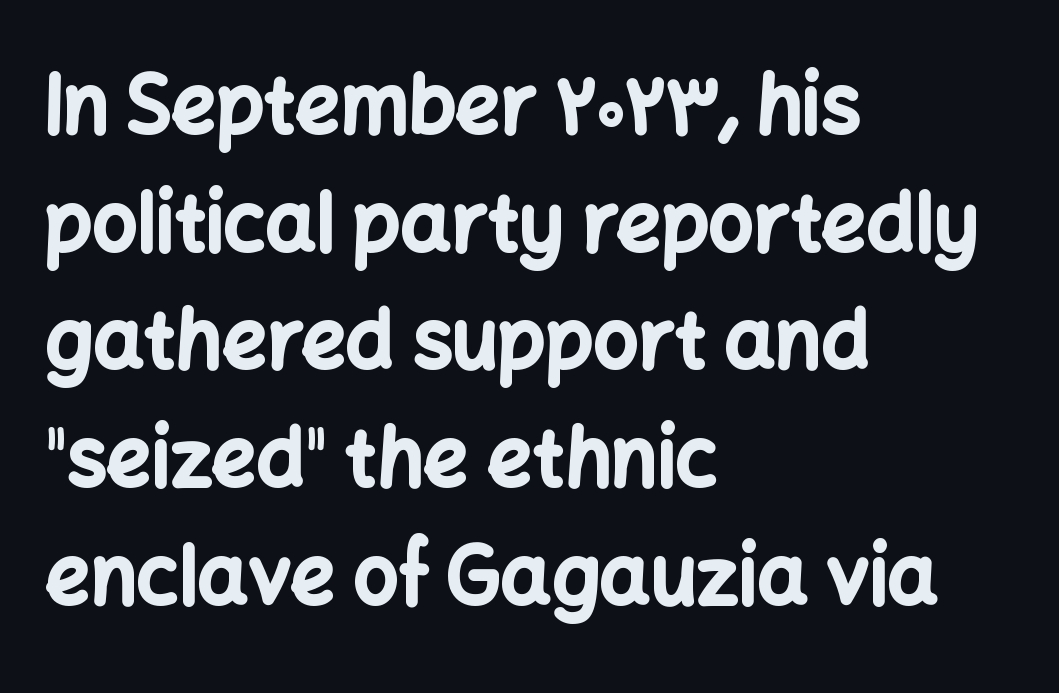
Look at the tracking — it's just the regular setting, nothing added. Does the leading feel generous? No, just average. Italic? Not at all — the glyphs are vertical. Each letter's strokes conclude bluntly, with no projecting serifs.
